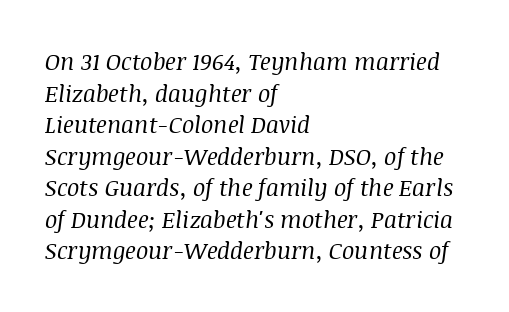
Q: Is the text bold? A: No.
Q: Is the text italic (slanted)? A: Yes, it leans right by about 8 degrees.
Q: Is the text underlined? A: No.
Q: How is the paragraph aligned? A: Left-aligned.
Q: Is the spacing between letters normal or unusually wide? A: Normal.
Q: Is the spacing between lines tight, normal or loose? A: Normal.
